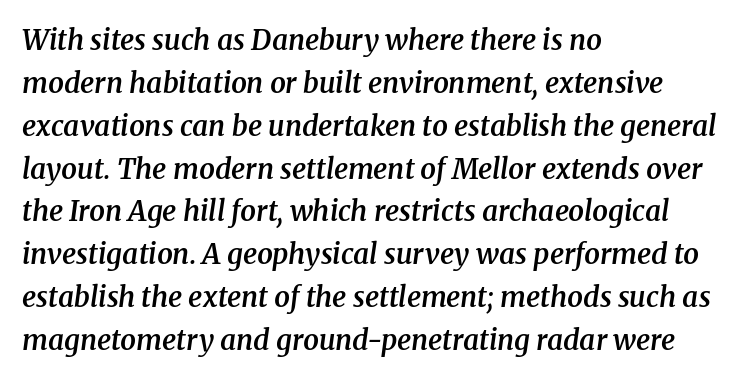
{"serif": "yes", "italic": "yes", "lean": "right", "slant_degrees": 8, "bold": "semi", "weight": "semibold", "width": "normal", "stroke_contrast": "medium", "x_height": "medium", "monospaced": "no", "underline": "no", "align": "left", "line_spacing": "normal", "line_spacing_ratio": 1.53, "letter_spacing": "normal", "letter_spacing_em": 0.0, "glyph_px": 28}
